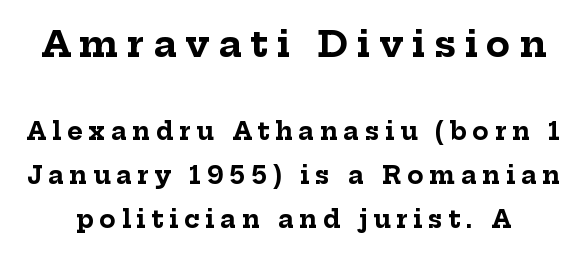
Q: Is the text bold? A: Yes.
Q: Is the text italic (slanted)? A: No, it is upright.
Q: Is the typeface a serif or a sans-serif typeface? A: Serif.
Q: Is the text underlined? A: No.
Q: Is the spacing between letters normal or unusually wide? A: Unusually wide.
Q: Which block of text is set in a larger size, the first (top) or the second (bottom)? A: The first (top) one.
Q: Width (condensed, normal, or wide)? A: Normal.
Q: Stroke contrast? A: Low.
Q: x-height? A: Medium.
Q: Monospaced? A: No.
